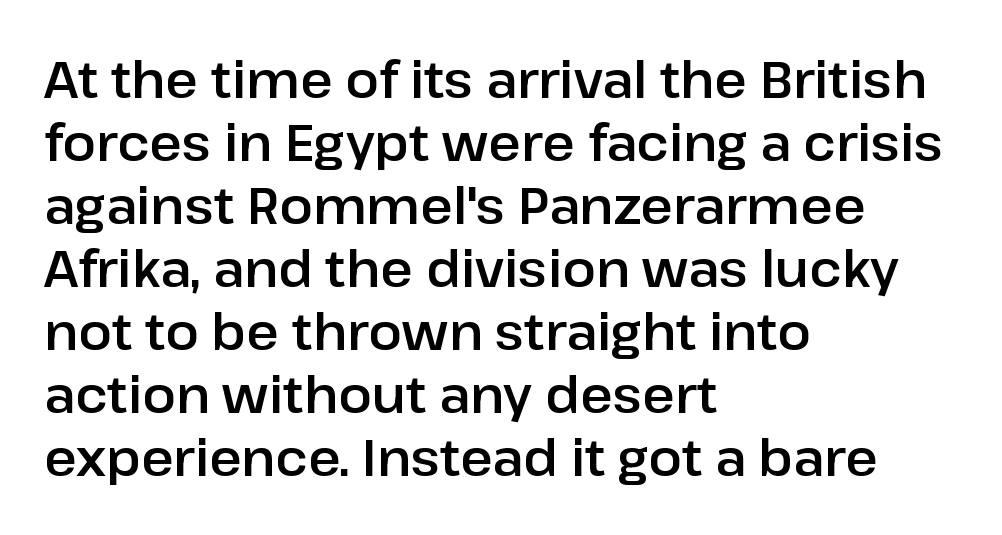
Q: Is the text italic (slanted)? A: No, it is upright.
Q: Is the typeface a serif or a sans-serif typeface? A: Sans-serif.
Q: Is the text underlined? A: No.
Q: How is the paragraph aligned? A: Left-aligned.
Q: Is the spacing between letters normal or unusually wide? A: Normal.
Q: Is the spacing between lines tight, normal or loose? A: Normal.
Q: Width (condensed, normal, or wide)? A: Normal.
Q: Stroke contrast? A: Low.
Q: x-height? A: Medium.
Q: Monospaced? A: No.
